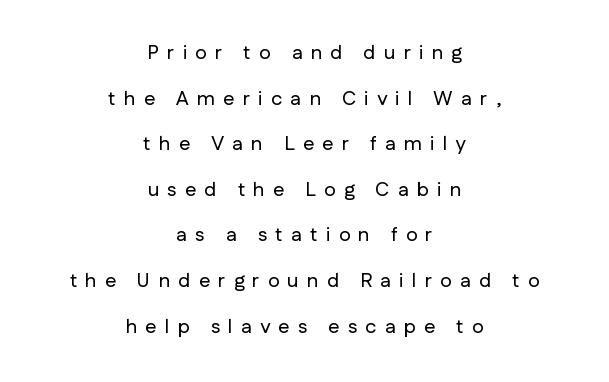
Q: Is the text italic (slanted)? A: No, it is upright.
Q: Is the text underlined? A: No.
Q: How is the paragraph aligned? A: Centered.
Q: Is the spacing between letters normal or unusually wide? A: Unusually wide.
Q: Is the spacing between lines tight, normal or loose? A: Loose.
